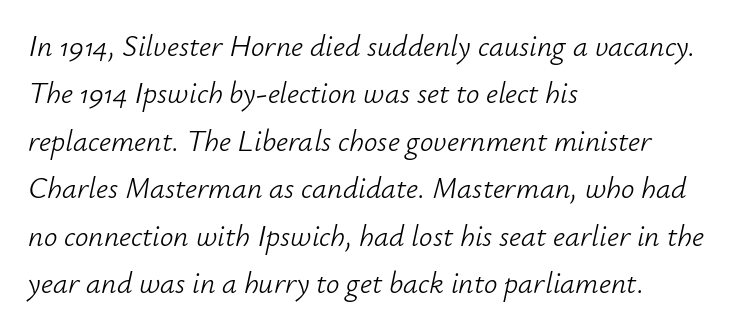
The image shows 30 px light type, italic (leaning right); set left-aligned, normal line spacing (1.58x), normal letter spacing, not underlined; low stroke contrast and a small x-height.
